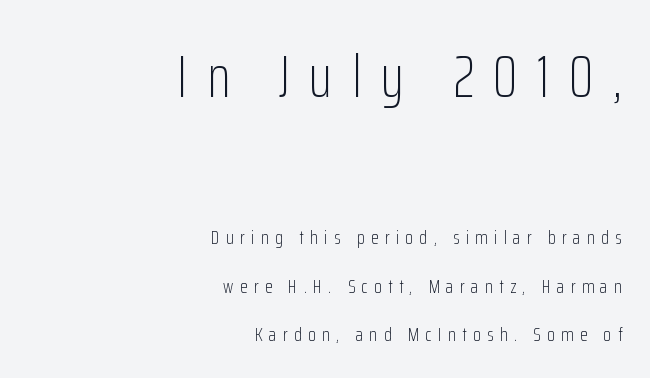
{"serif": "no", "italic": "no", "bold": "no", "weight": "light", "width": "condensed", "stroke_contrast": "low", "x_height": "medium", "monospaced": "no", "underline": "no", "align": "right", "line_spacing": "loose", "line_spacing_ratio": 2.42, "letter_spacing": "wide", "letter_spacing_em": 0.32, "larger_block": "first", "size_ratio": 3.0, "glyph_px": 60}
